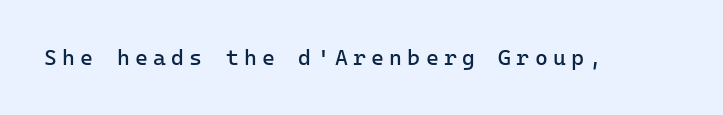
The image shows 22 px text type, upright; set unusually wide letter spacing (+0.24 em), not underlined.
